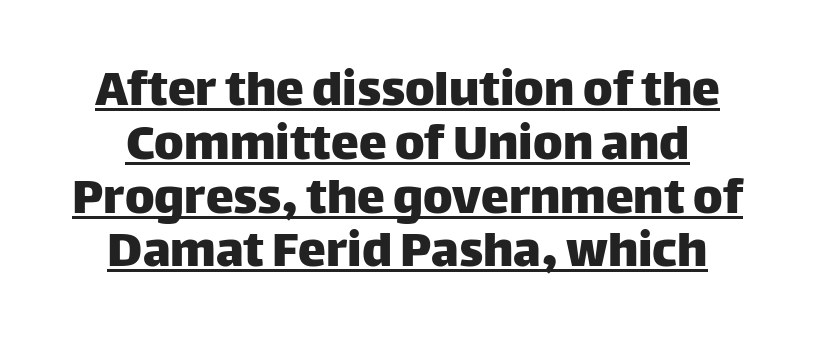
Q: Is the text italic (slanted)? A: No, it is upright.
Q: Is the typeface a serif or a sans-serif typeface? A: Sans-serif.
Q: Is the text underlined? A: Yes.
Q: How is the paragraph aligned? A: Centered.
Q: Is the spacing between letters normal or unusually wide? A: Normal.
Q: Is the spacing between lines tight, normal or loose? A: Tight.
Q: Width (condensed, normal, or wide)? A: Normal.
Q: Stroke contrast? A: Low.
Q: x-height? A: Large.
Q: Monospaced? A: No.
